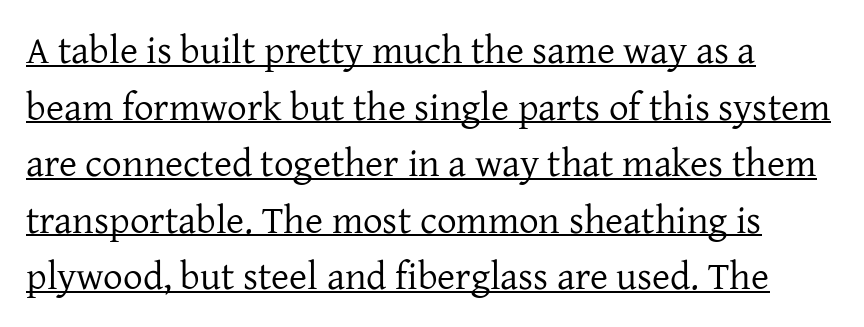
Q: Is the text bold? A: No.
Q: Is the text italic (slanted)? A: No, it is upright.
Q: Is the typeface a serif or a sans-serif typeface? A: Serif.
Q: Is the text underlined? A: Yes.
Q: How is the paragraph aligned? A: Left-aligned.
Q: Is the spacing between letters normal or unusually wide? A: Normal.
Q: Is the spacing between lines tight, normal or loose? A: Normal.
Q: Width (condensed, normal, or wide)? A: Normal.
Q: Stroke contrast? A: Low.
Q: x-height? A: Medium.
Q: Monospaced? A: No.
